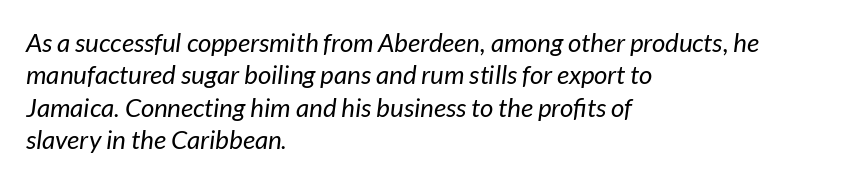
No letter is thick-stroked: the sample isn't bold. Is the letter spacing exaggerated? No — it looks like the ordinary default. If you measured baseline to baseline, you'd find a middling distance. Which margin do the lines hug? The left one — the right edge is uneven.
